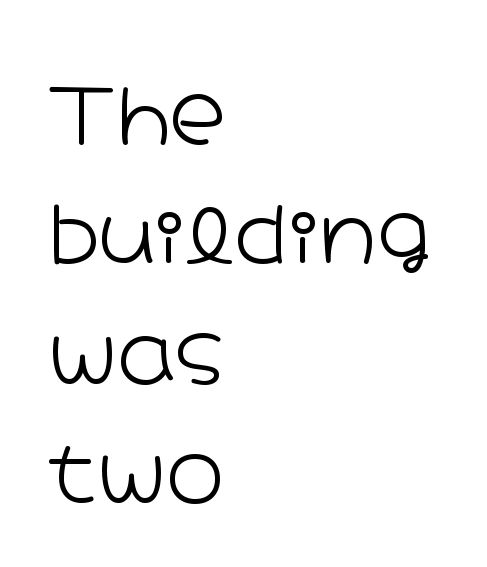
The passage shown is typed in a proportional face where columns would drift. Quick note: not italic, upright. Reading down the block, your eye returns to a fixed left position each line. In terms of letterspacing, this is plain default setting.
